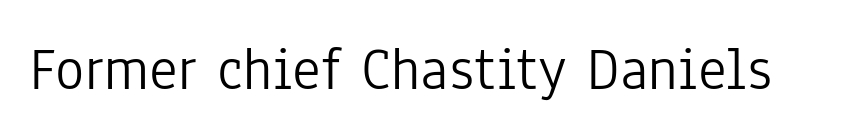
The gap between lines stays unmarked. Type style note: lacks serifs. Heaviness? Minimal to ordinary, like unemphasized prose. Tracking here is standard; glyphs follow each other at the usual distance. The letters stand straight up with perfectly vertical stems.
